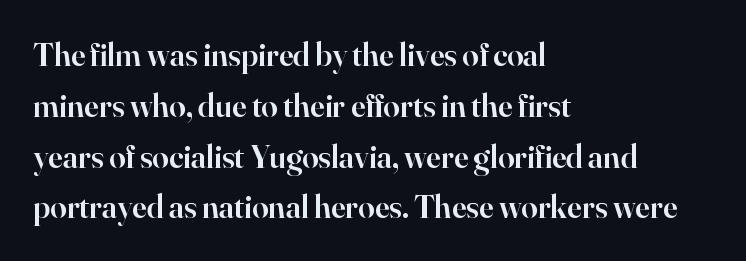
{"serif": "yes", "italic": "no", "bold": "semi", "weight": "semibold", "width": "normal", "stroke_contrast": "high", "x_height": "small", "monospaced": "no", "underline": "no", "align": "left", "line_spacing": "normal", "line_spacing_ratio": 1.54, "letter_spacing": "normal", "letter_spacing_em": 0.0, "glyph_px": 33}
